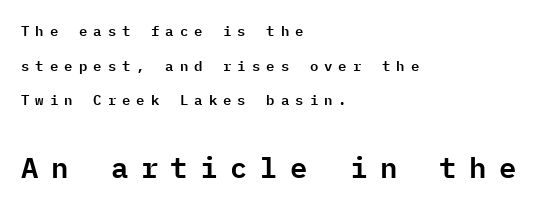
{"serif": "no", "italic": "no", "width": "normal", "stroke_contrast": "low", "x_height": "medium", "monospaced": "yes", "underline": "no", "align": "left", "line_spacing": "loose", "line_spacing_ratio": 2.47, "letter_spacing": "wide", "letter_spacing_em": 0.43, "larger_block": "second", "size_ratio": 2.07, "glyph_px": 29}
